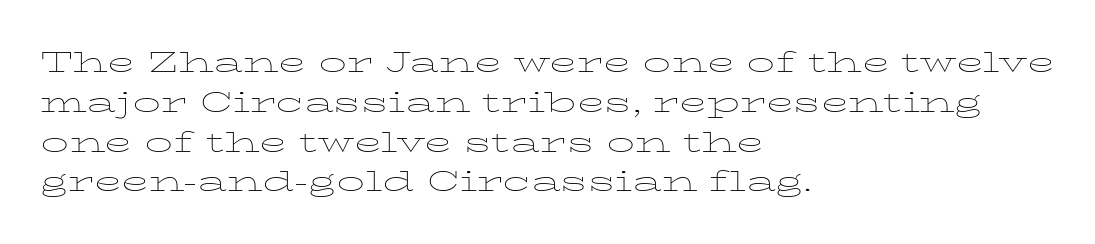
{"serif": "yes", "italic": "no", "bold": "no", "weight": "thin", "width": "wide", "stroke_contrast": "low", "x_height": "medium", "monospaced": "no", "underline": "no", "align": "left", "line_spacing": "normal", "line_spacing_ratio": 1.42, "letter_spacing": "normal", "letter_spacing_em": 0.0, "glyph_px": 28}
